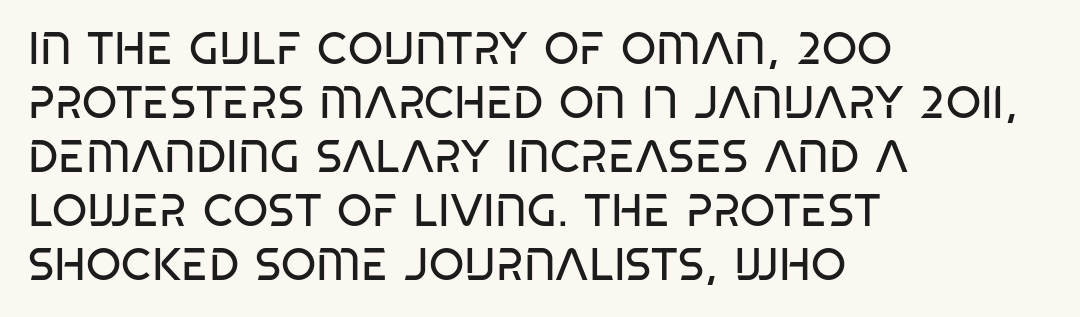
Q: Is the text bold? A: No.
Q: Is the typeface a serif or a sans-serif typeface? A: Sans-serif.
Q: Is the text underlined? A: No.
Q: How is the paragraph aligned? A: Left-aligned.
Q: Is the spacing between letters normal or unusually wide? A: Normal.
Q: Width (condensed, normal, or wide)? A: Condensed.
Q: Stroke contrast? A: Low.
Q: x-height? A: Large.
Q: Monospaced? A: No.
